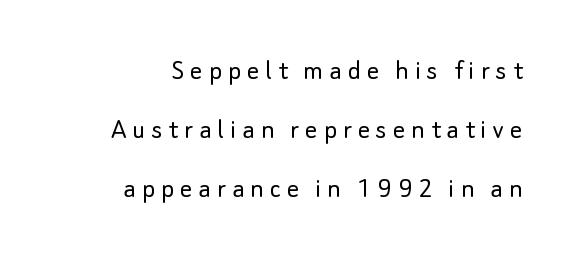
The image shows 30 px light sans-serif type, upright; set right-aligned, loose line spacing (1.96x), unusually wide letter spacing (+0.2 em), not underlined; low stroke contrast and a small x-height.
